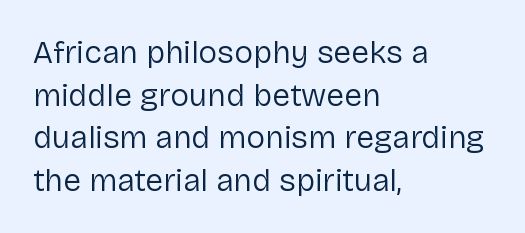
Q: Is the text bold? A: No.
Q: Is the text italic (slanted)? A: No, it is upright.
Q: Is the typeface a serif or a sans-serif typeface? A: Sans-serif.
Q: Is the text underlined? A: No.
Q: How is the paragraph aligned? A: Left-aligned.
Q: Is the spacing between letters normal or unusually wide? A: Normal.
Q: Is the spacing between lines tight, normal or loose? A: Normal.
Q: Width (condensed, normal, or wide)? A: Normal.
Q: Stroke contrast? A: Low.
Q: x-height? A: Medium.
Q: Monospaced? A: No.
